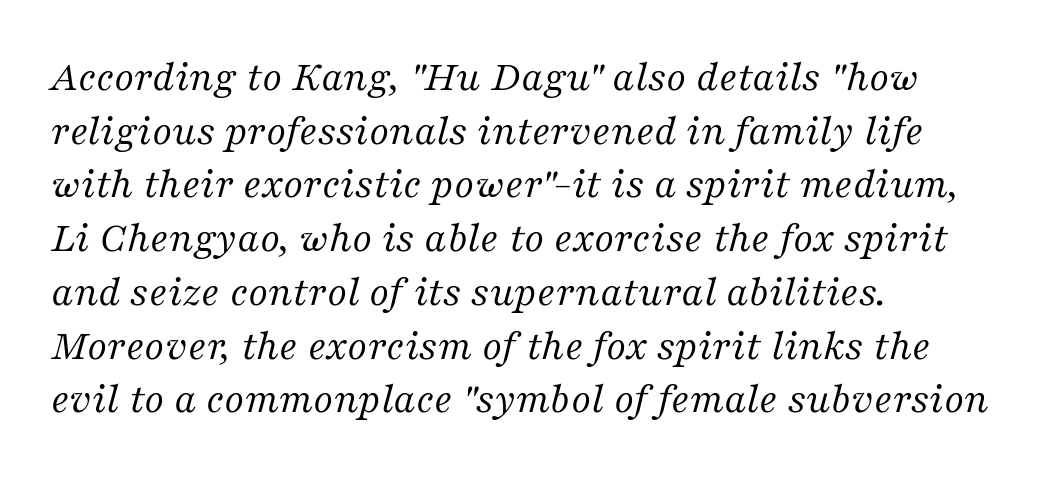
Every character sits at an angle, as italics do. The glyphs in this specimen are seriffed. Teacher's note: observe the even left margin — that is flush-left alignment. Think of a printed novel: that variable character pitch is what you see here.
